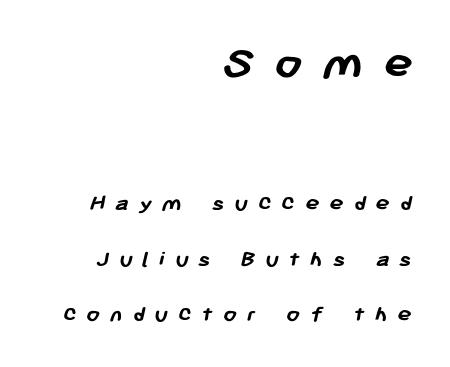
{"serif": "no", "bold": "yes", "weight": "semibold", "width": "normal", "stroke_contrast": "low", "x_height": "medium", "monospaced": "no", "underline": "no", "align": "right", "line_spacing": "loose", "line_spacing_ratio": 2.31, "letter_spacing": "wide", "letter_spacing_em": 0.41, "larger_block": "first", "size_ratio": 2.04, "glyph_px": 49}
